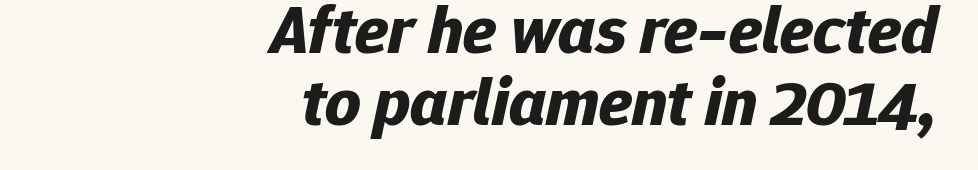
Q: Is the text bold? A: Yes.
Q: Is the text italic (slanted)? A: Yes, it leans right by about 12 degrees.
Q: Is the text underlined? A: No.
Q: How is the paragraph aligned? A: Right-aligned.
Q: Is the spacing between letters normal or unusually wide? A: Normal.
Q: Is the spacing between lines tight, normal or loose? A: Tight.
Q: Width (condensed, normal, or wide)? A: Normal.
Q: Stroke contrast? A: Low.
Q: x-height? A: Medium.
Q: Monospaced? A: No.
